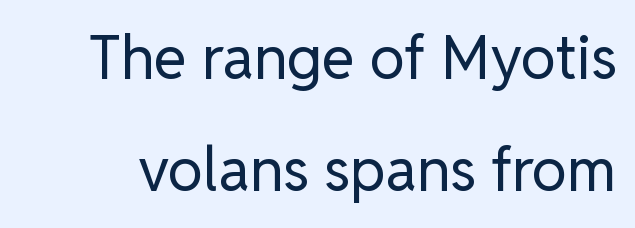
Do the characters align in a grid? No, the font is proportional. The specimen reads as upright at a glance. The space directly below the letters is spotless. Observe the ordinary spacing: letters are neighbours, not strangers.
